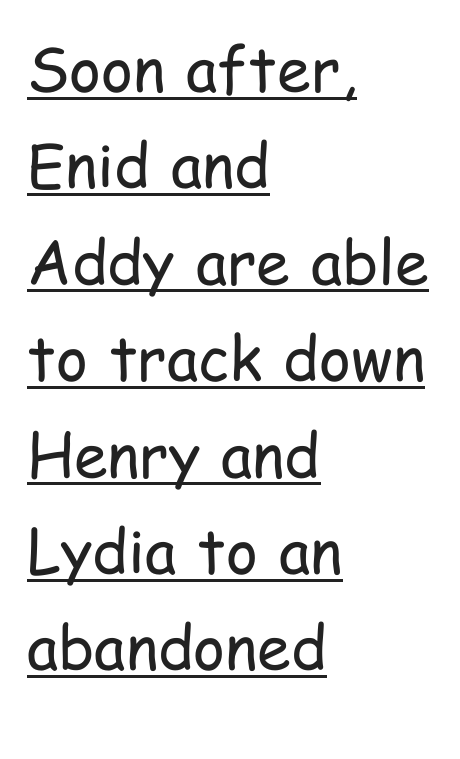
{"serif": "no", "italic": "no", "bold": "no", "weight": "regular", "width": "condensed", "stroke_contrast": "low", "x_height": "medium", "monospaced": "no", "underline": "yes", "align": "left", "line_spacing": "normal", "line_spacing_ratio": 1.58, "letter_spacing": "normal", "letter_spacing_em": 0.0, "glyph_px": 61}
